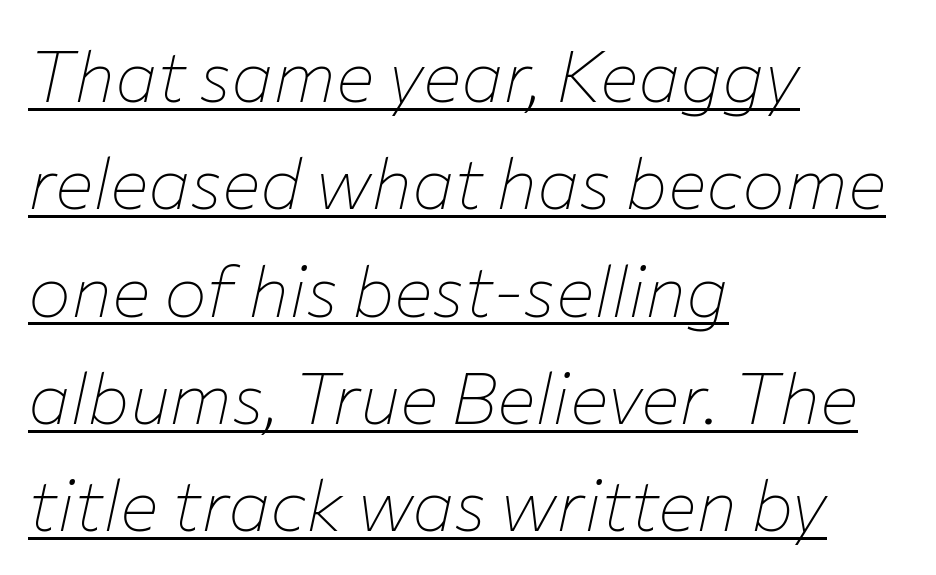
{"italic": "yes", "lean": "right", "slant_degrees": 12, "bold": "no", "weight": "thin", "width": "normal", "stroke_contrast": "low", "x_height": "medium", "monospaced": "no", "underline": "yes", "align": "left", "line_spacing": "normal", "line_spacing_ratio": 1.49, "letter_spacing": "normal", "letter_spacing_em": 0.0, "glyph_px": 72}
